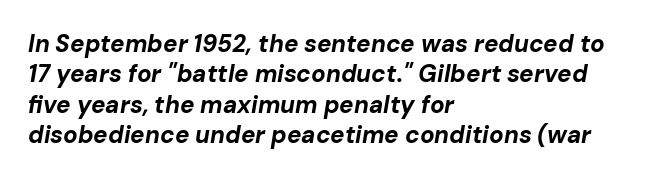
The axis of the letterforms is tilted away from vertical. Every row of glyphs begins at an identical x-position on the left. Compared with typical paragraphs, the rows here are spaced about the same. Nobody touched the tracking dial on this one. Weight check: bold — yes, fully. Glance below the letters and you will spot only blank space.
